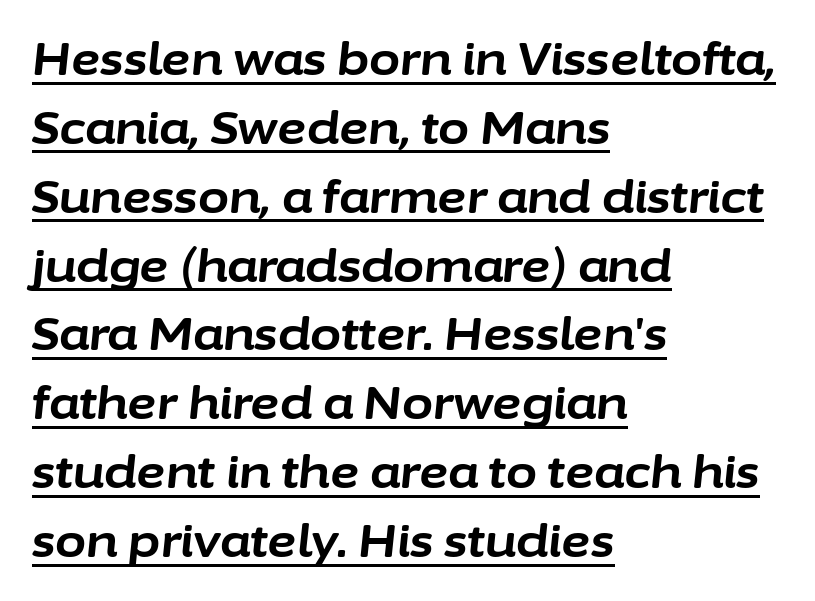
The image shows 45 px bold type, italic (leaning right); set left-aligned, normal line spacing (1.53x), normal letter spacing, underlined; low stroke contrast and a medium x-height.
